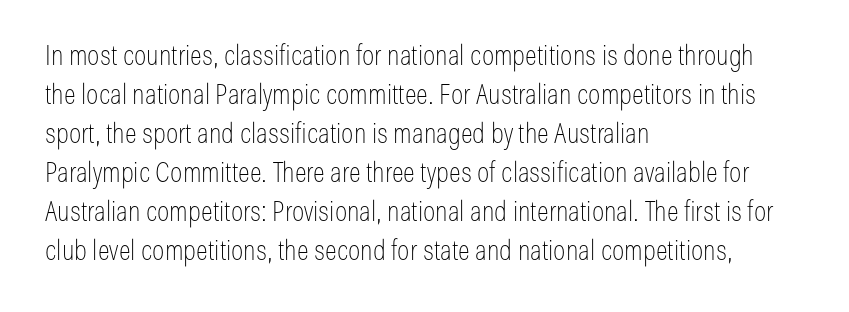
The image shows 28 px thin, condensed sans-serif type, upright; set left-aligned, normal line spacing (1.39x), normal letter spacing, not underlined; low stroke contrast and a medium x-height.
